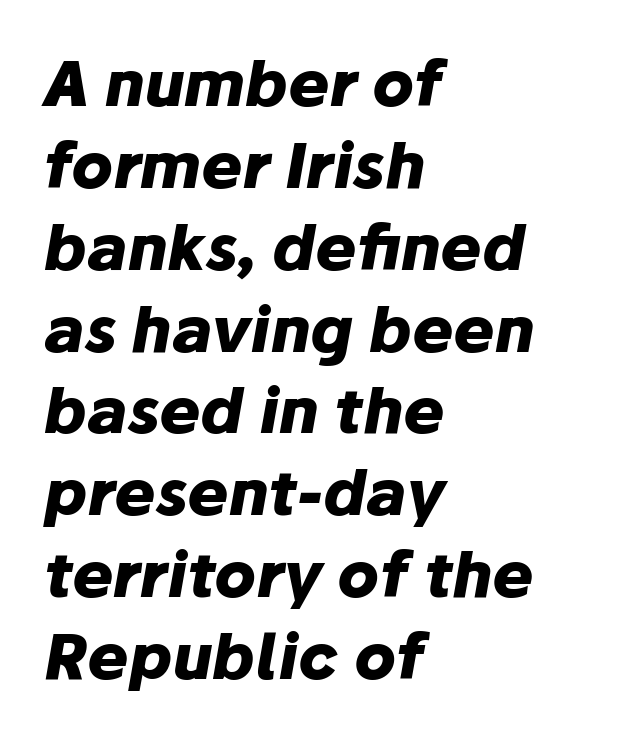
Each letter keeps its own natural width here, so spacing adapts to shape. Horizontally, the lines are justified to the leading edge only. Compared with an ordinary text face, these strokes are far heavier — a full bold. Does the leading feel generous? No, just average.
